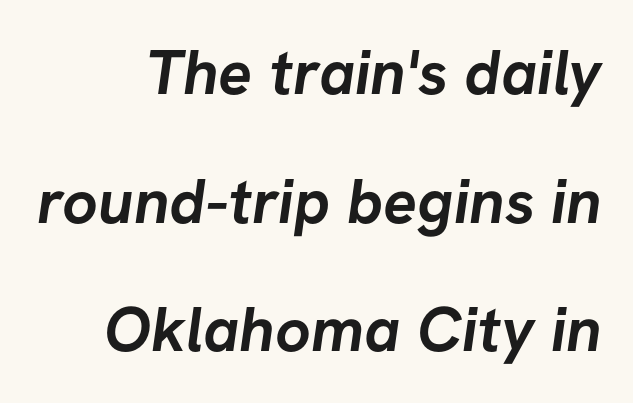
The face used here is rendered with its standard letterfit. The rendering uses a bold face; every stroke is thick and dark. Clear beneath every line of the passage. Looks like regular typesetting: each glyph gets only the width it needs. This sample trades compactness for vertical openness between lines.
